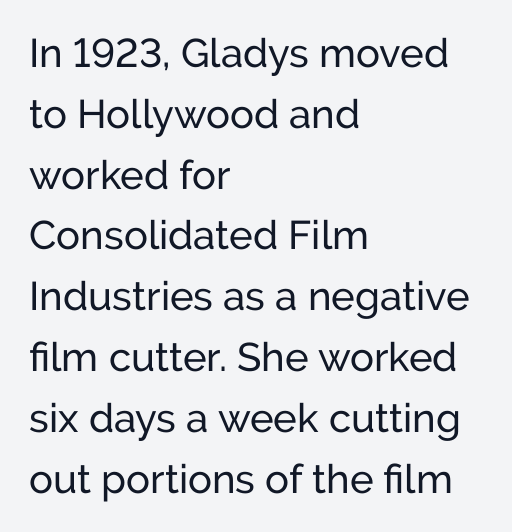
Q: Is the text italic (slanted)? A: No, it is upright.
Q: Is the typeface a serif or a sans-serif typeface? A: Sans-serif.
Q: Is the text underlined? A: No.
Q: How is the paragraph aligned? A: Left-aligned.
Q: Is the spacing between letters normal or unusually wide? A: Normal.
Q: Is the spacing between lines tight, normal or loose? A: Normal.
Q: Width (condensed, normal, or wide)? A: Normal.
Q: Stroke contrast? A: Low.
Q: x-height? A: Medium.
Q: Monospaced? A: No.
